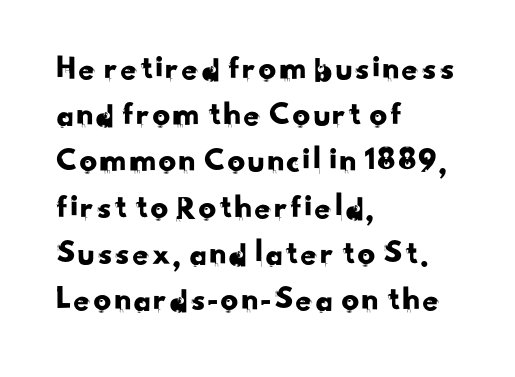
The image shows 35 px sans-serif type; set left-aligned, normal line spacing (1.32x), normal letter spacing, not underlined; low stroke contrast and a small x-height.
